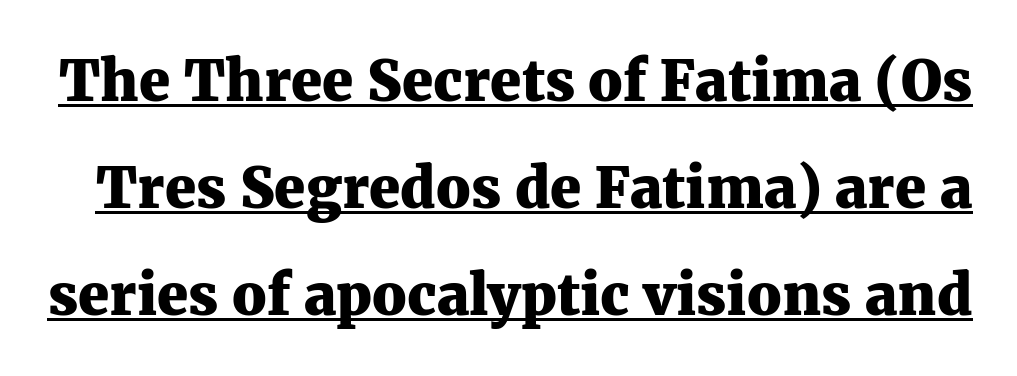
Q: Is the text bold? A: Yes.
Q: Is the text italic (slanted)? A: No, it is upright.
Q: Is the typeface a serif or a sans-serif typeface? A: Serif.
Q: Is the text underlined? A: Yes.
Q: Is the spacing between letters normal or unusually wide? A: Normal.
Q: Is the spacing between lines tight, normal or loose? A: Loose.
Q: Width (condensed, normal, or wide)? A: Normal.
Q: Stroke contrast? A: Medium.
Q: x-height? A: Medium.
Q: Monospaced? A: No.
